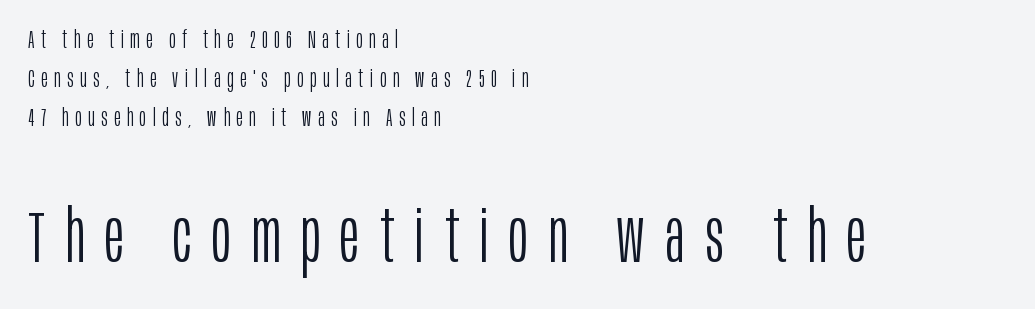
{"serif": "no", "italic": "no", "bold": "no", "weight": "light", "width": "condensed", "stroke_contrast": "low", "x_height": "large", "monospaced": "no", "underline": "no", "align": "left", "line_spacing": "normal", "line_spacing_ratio": 1.62, "letter_spacing": "wide", "letter_spacing_em": 0.28, "larger_block": "second", "size_ratio": 3.04, "glyph_px": 73}
